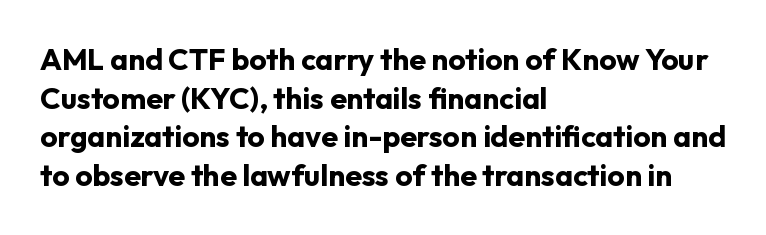
Q: Is the text bold? A: Yes.
Q: Is the text italic (slanted)? A: No, it is upright.
Q: Is the typeface a serif or a sans-serif typeface? A: Sans-serif.
Q: Is the text underlined? A: No.
Q: How is the paragraph aligned? A: Left-aligned.
Q: Is the spacing between letters normal or unusually wide? A: Normal.
Q: Is the spacing between lines tight, normal or loose? A: Normal.
Q: Width (condensed, normal, or wide)? A: Normal.
Q: Stroke contrast? A: Low.
Q: x-height? A: Medium.
Q: Monospaced? A: No.
